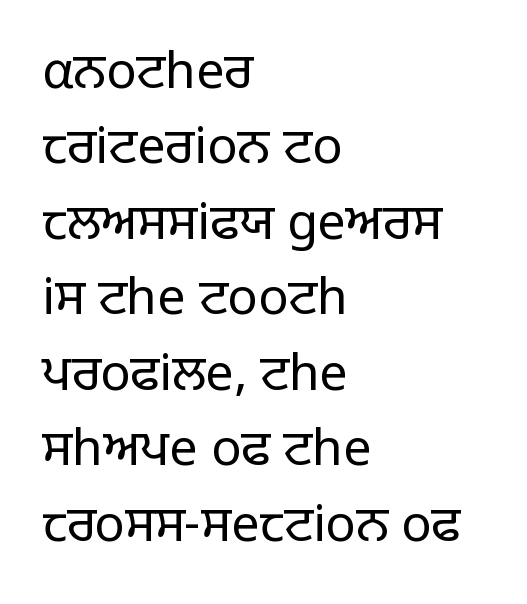
{"serif": "no", "italic": "no", "bold": "no", "weight": "light", "width": "normal", "stroke_contrast": "low", "x_height": "large", "monospaced": "no", "underline": "no", "align": "left", "line_spacing": "normal", "line_spacing_ratio": 1.51, "letter_spacing": "normal", "letter_spacing_em": 0.0, "glyph_px": 50}
